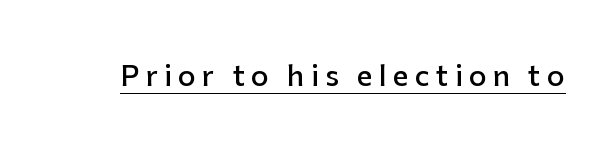
Emphasis is given by a line drawn under the lettering. I'd describe the lettering as semibold — firm but not a full bold. Between one letter and the next there's a generous, obvious gap. Letterform terminals end flat and unadorned throughout the passage.
